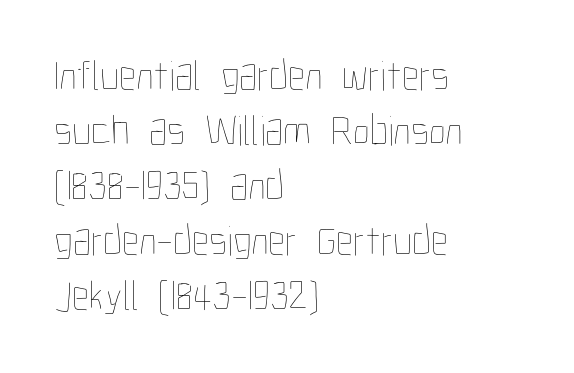
This rendering uses left alignment, leaving the right contour irregular. The gaps between neighbouring characters are ordinary and unremarkable. Spacing verdict: proportional, widths tailored to each character. Normally led — the rows are evenly, conventionally spaced. Italic: no, the glyphs are upright roman. A light-to-regular cut is what we see here.
